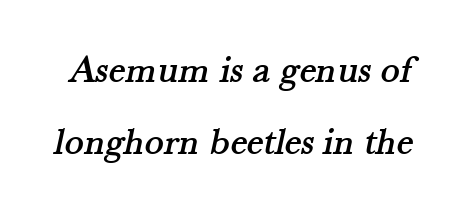
Q: Is the typeface a serif or a sans-serif typeface? A: Serif.
Q: Is the text underlined? A: No.
Q: Is the spacing between letters normal or unusually wide? A: Normal.
Q: Width (condensed, normal, or wide)? A: Normal.
Q: Stroke contrast? A: Medium.
Q: x-height? A: Small.
Q: Monospaced? A: No.
